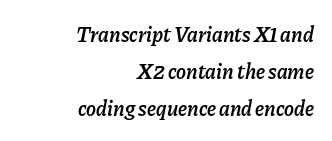
{"italic": "yes", "lean": "right", "slant_degrees": 11, "bold": "semi", "underline": "no", "align": "right", "line_spacing_ratio": 1.76, "letter_spacing": "normal", "letter_spacing_em": 0.0, "glyph_px": 21}
